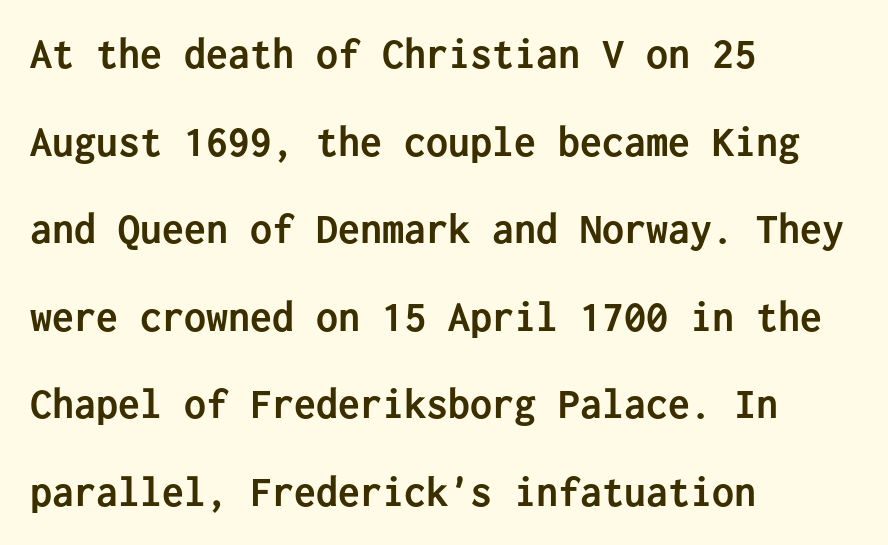
This sample is left-justified, so line endings fall wherever the words run out. Note: no serifs on the glyphs. Here the designer chose a console-style face with uniform glyph widths. Students, note that the glyphs here touch the page at normal intervals. Does the lettering tilt? It doesn't — this is upright.
